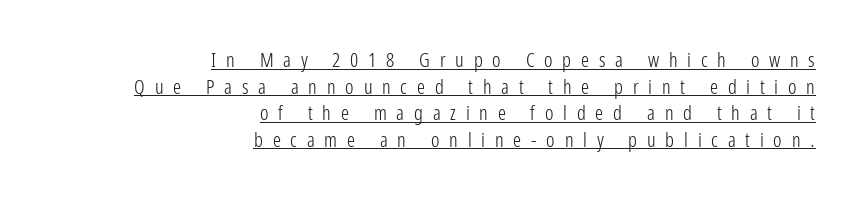
{"italic": "no", "bold": "no", "underline": "yes", "align": "right", "line_spacing": "normal", "line_spacing_ratio": 1.33, "letter_spacing": "wide", "letter_spacing_em": 0.49, "glyph_px": 20}
